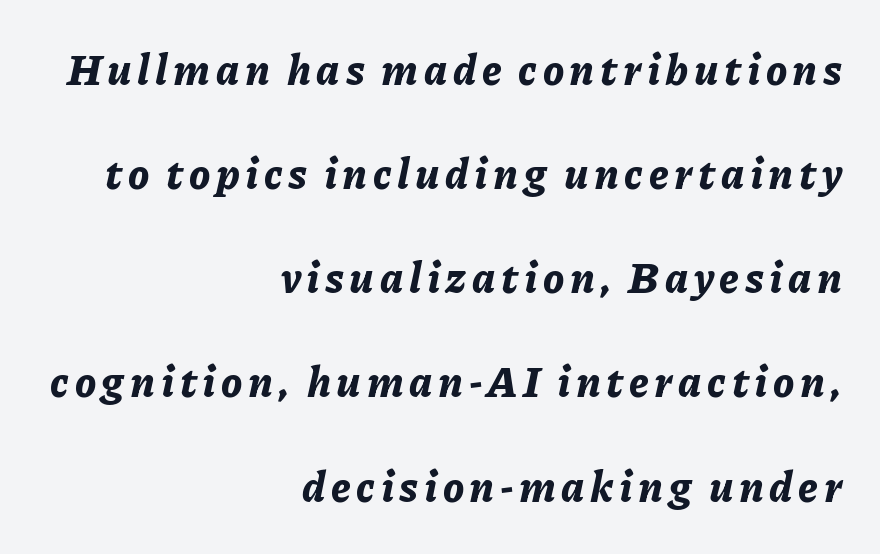
{"italic": "yes", "lean": "right", "slant_degrees": 11, "bold": "yes", "weight": "bold", "width": "normal", "stroke_contrast": "low", "x_height": "medium", "monospaced": "no", "underline": "no", "align": "right", "line_spacing": "loose", "line_spacing_ratio": 2.48, "glyph_px": 42}
